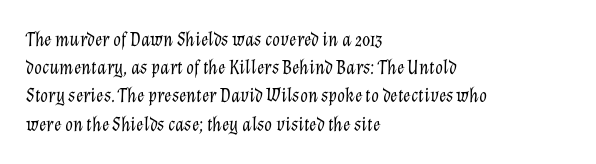
Q: Is the text bold? A: No.
Q: Is the text italic (slanted)? A: Yes, it leans right by about 12 degrees.
Q: Is the text underlined? A: No.
Q: How is the paragraph aligned? A: Left-aligned.
Q: Is the spacing between letters normal or unusually wide? A: Normal.
Q: Is the spacing between lines tight, normal or loose? A: Normal.
